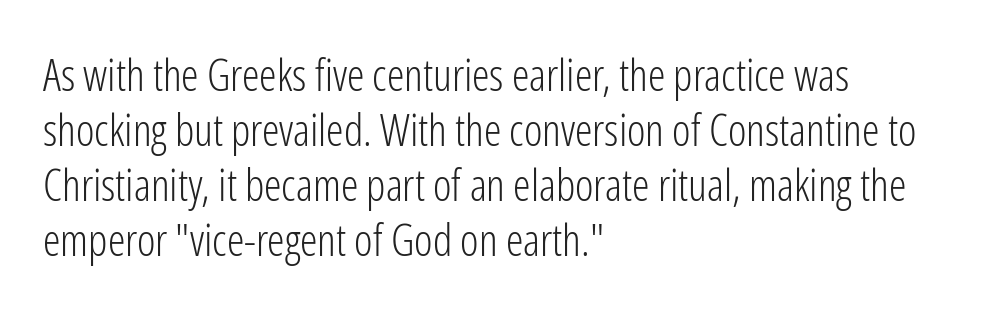
Q: Is the text bold? A: No.
Q: Is the text italic (slanted)? A: No, it is upright.
Q: Is the typeface a serif or a sans-serif typeface? A: Sans-serif.
Q: Is the text underlined? A: No.
Q: How is the paragraph aligned? A: Left-aligned.
Q: Is the spacing between letters normal or unusually wide? A: Normal.
Q: Is the spacing between lines tight, normal or loose? A: Normal.
Q: Width (condensed, normal, or wide)? A: Condensed.
Q: Stroke contrast? A: Low.
Q: x-height? A: Medium.
Q: Monospaced? A: No.
